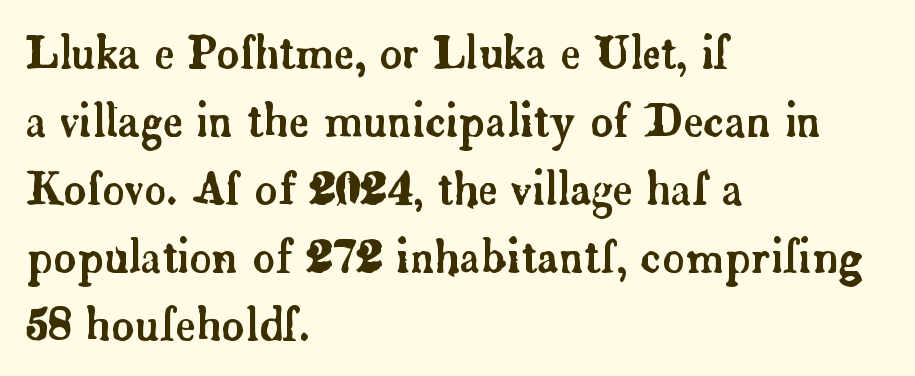
Caption: multi-line text, flush left, ragged right. Italic: no, the glyphs are upright roman. These lines sit exactly where default settings would place them. Each letter keeps its own natural width here, so spacing adapts to shape. Underline: absent.
